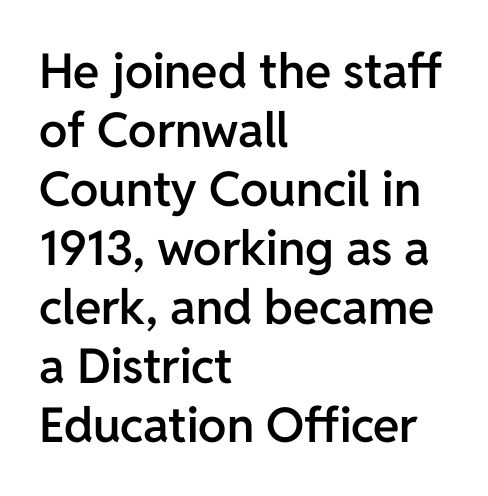
Unlike italic type, these characters show no tilt at all. The passage shown is semibold, sitting just below true bold. Compared with a centered layout, this one pins lines to the left instead. Beneath every word, the page is bare.
